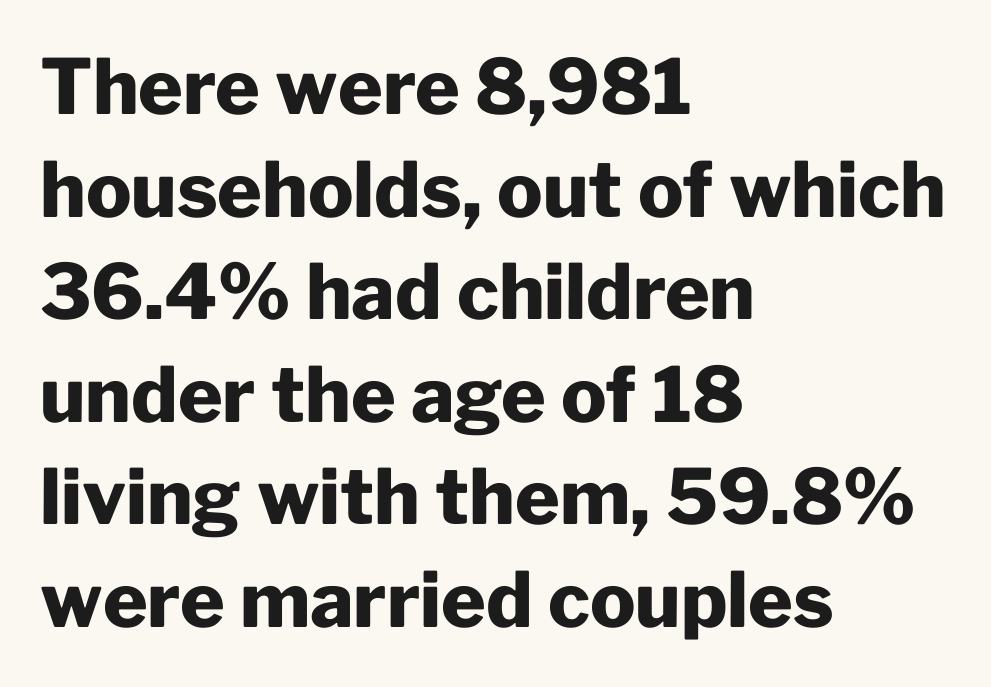
The designer left line spacing at the default. Descender tails drop into unmarked territory. The letters advance in unequal steps, a hallmark of proportional type. The designer went with a sans here, leaving each stem footless.
